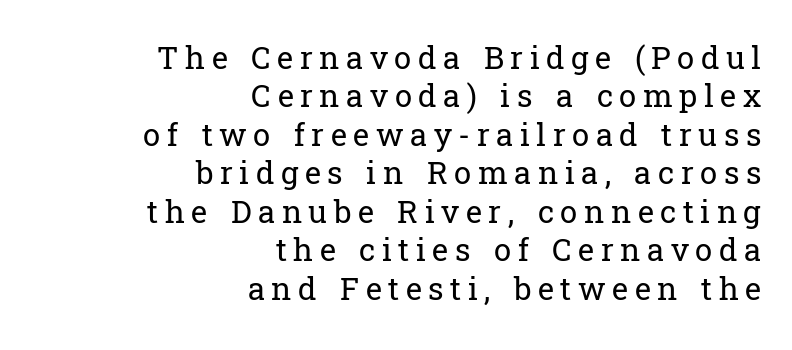
The image shows 31 px regular-weight serif type, upright; set right-aligned, line spacing 1.24x, unusually wide letter spacing (+0.21 em), not underlined; low stroke contrast and a medium x-height.
